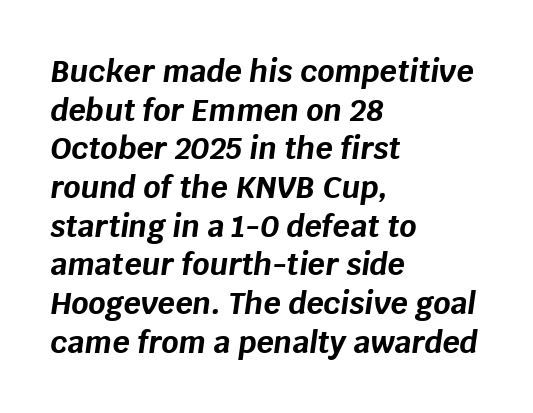
The leading is moderate, giving the passage an even texture. An italicized treatment has been applied to the whole sample. The face used here is proportionally spaced, like ordinary book or web type. The glyphs are unaccompanied by any horizontal stroke below them. Students, note that the glyphs here touch the page at normal intervals.
